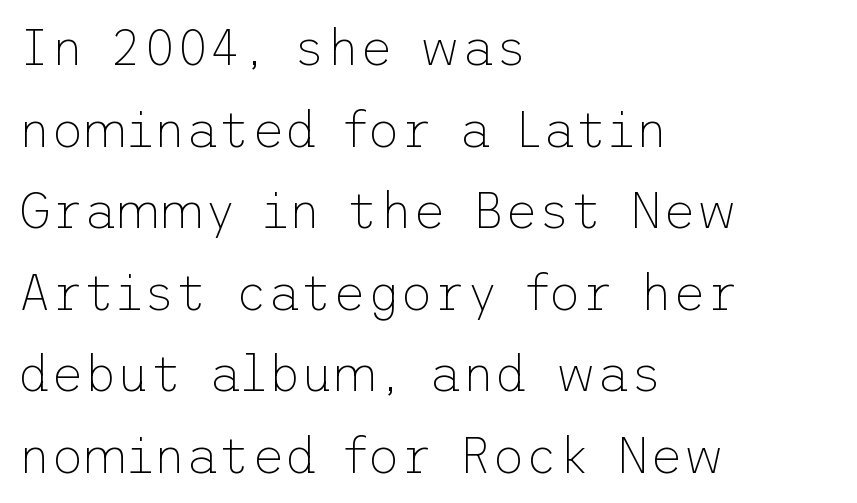
The image shows 51 px thin sans-serif type, upright; set left-aligned, normal line spacing (1.6x), normal letter spacing, not underlined; low stroke contrast and a medium x-height.
